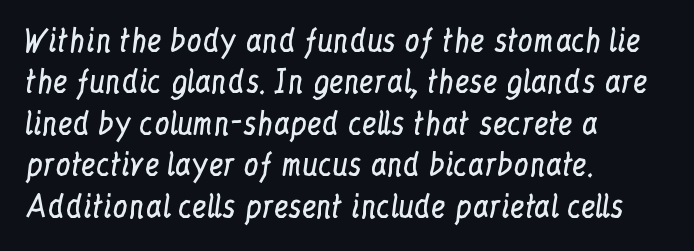
Horizontal alignment here is leftward, the default for most running prose. Spacing verdict: proportional, widths tailored to each character. A quiet, ordinary-to-light weight characterises the typeface. Compared with typical paragraphs, the rows here are spaced about the same. Beneath every word, the page is bare. Are there feet on the stems? There are — it's a serif.
